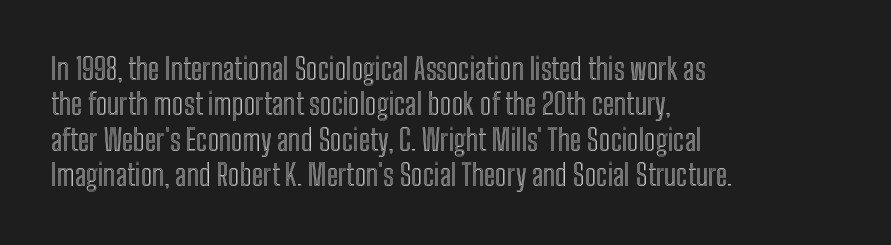
Q: Is the text italic (slanted)? A: No, it is upright.
Q: Is the text underlined? A: No.
Q: How is the paragraph aligned? A: Left-aligned.
Q: Is the spacing between letters normal or unusually wide? A: Normal.
Q: Width (condensed, normal, or wide)? A: Condensed.
Q: x-height? A: Medium.
Q: Monospaced? A: No.
